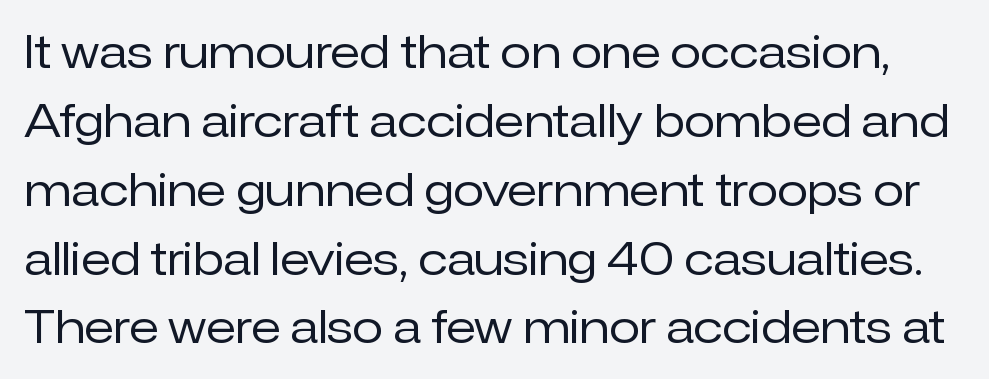
The image shows 45 px regular-weight sans-serif type, upright; set normal line spacing (1.53x), normal letter spacing, not underlined; low stroke contrast and a medium x-height.
